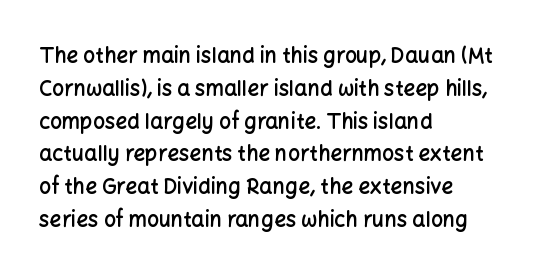
Q: Is the text bold? A: Semi-bold.
Q: Is the text italic (slanted)? A: No, it is upright.
Q: Is the text underlined? A: No.
Q: How is the paragraph aligned? A: Left-aligned.
Q: Is the spacing between letters normal or unusually wide? A: Normal.
Q: Is the spacing between lines tight, normal or loose? A: Normal.
